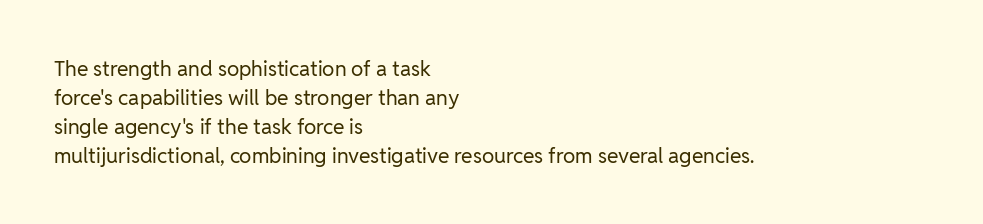
{"italic": "no", "bold": "no", "underline": "no", "align": "left", "line_spacing": "normal", "line_spacing_ratio": 1.38, "letter_spacing": "normal", "letter_spacing_em": 0.0, "glyph_px": 21}
